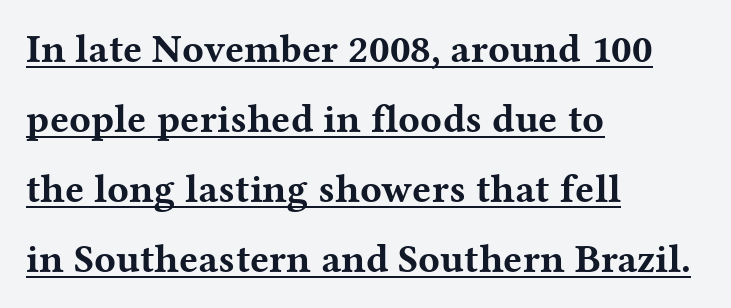
Typesetter's note: full bold, strokes at maximum text heaviness. The tracking reads as untouched default to a designer's eye. Stroke terminals: seriffed. Every character sits straight up, as roman type does. The lines in this sample share a left origin and differ only in where they stop.
